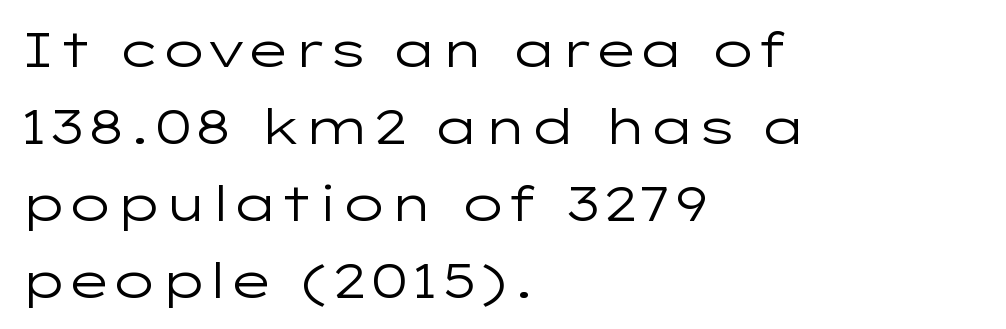
Horizontal alignment here is leftward, the default for most running prose. The space directly below the letters is spotless. Is the stroke heavy? The answer is a plain regular-or-lighter. Varying glyph widths throughout — classic text-font behaviour.
